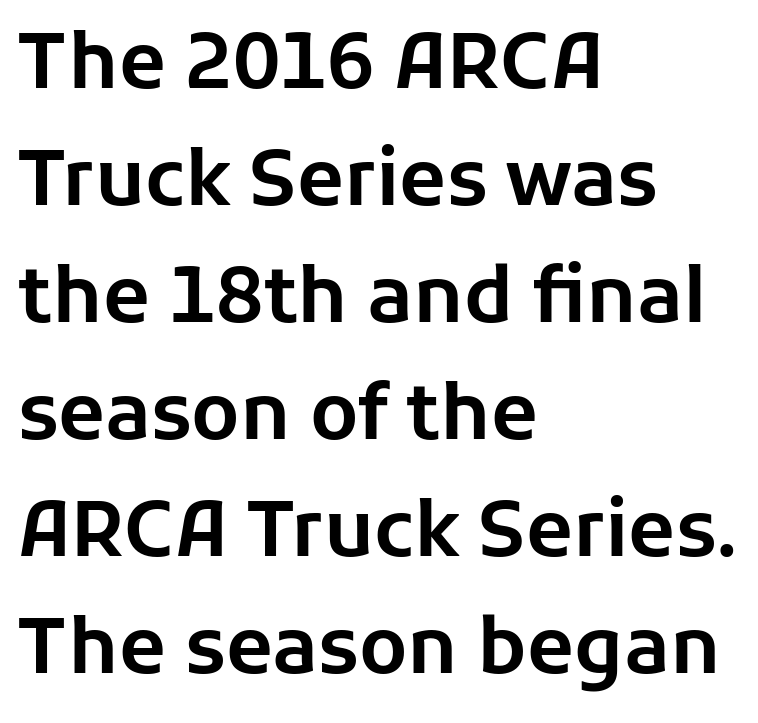
Q: Is the text italic (slanted)? A: No, it is upright.
Q: Is the typeface a serif or a sans-serif typeface? A: Sans-serif.
Q: Is the text underlined? A: No.
Q: How is the paragraph aligned? A: Left-aligned.
Q: Is the spacing between letters normal or unusually wide? A: Normal.
Q: Is the spacing between lines tight, normal or loose? A: Normal.
Q: Width (condensed, normal, or wide)? A: Normal.
Q: Stroke contrast? A: Low.
Q: x-height? A: Medium.
Q: Monospaced? A: No.
